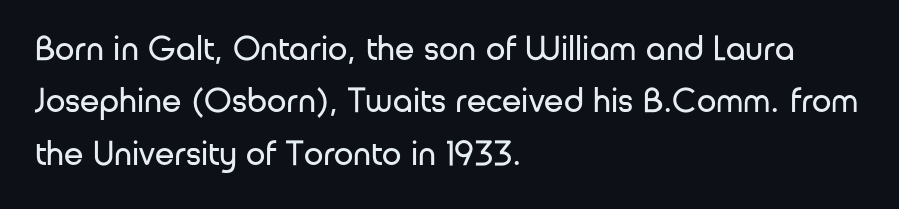
This rendering features lettering with no underline. A typesetter would call this proportional, since set widths differ per character. Line spacing here is normal. The type sits square on the baseline with zero lean.
